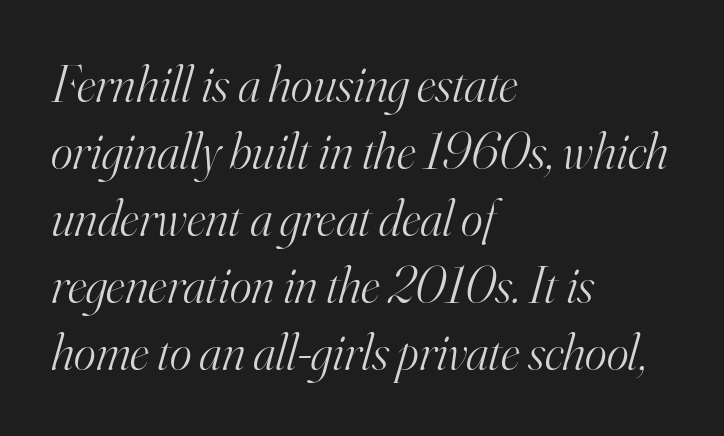
The image shows 52 px light serif type, italic (leaning right); set left-aligned, normal line spacing (1.29x), normal letter spacing, not underlined; high stroke contrast and a small x-height.
